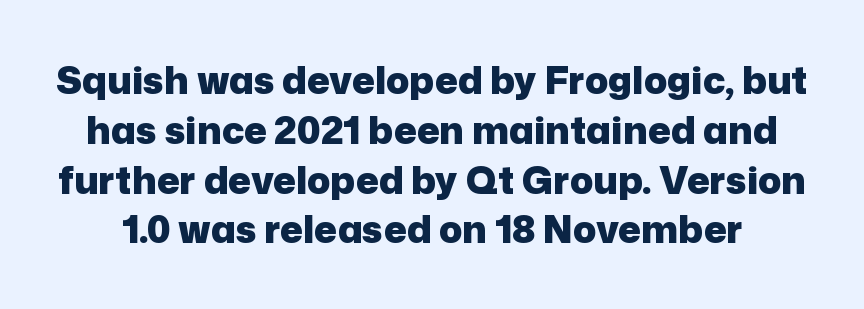
{"serif": "no", "italic": "no", "bold": "yes", "weight": "heavy", "width": "normal", "stroke_contrast": "low", "x_height": "medium", "monospaced": "no", "underline": "no", "line_spacing": "normal", "line_spacing_ratio": 1.31, "letter_spacing": "normal", "letter_spacing_em": 0.0, "glyph_px": 38}
